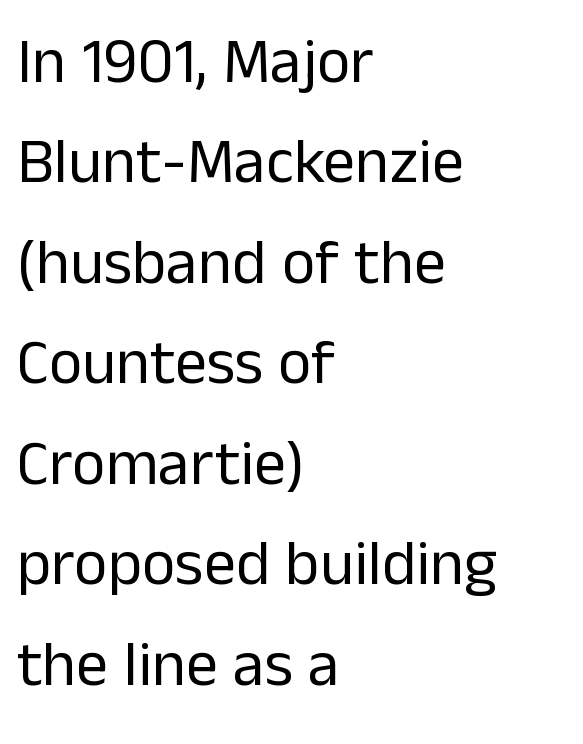
Q: Is the text bold? A: No.
Q: Is the text italic (slanted)? A: No, it is upright.
Q: Is the typeface a serif or a sans-serif typeface? A: Sans-serif.
Q: Is the text underlined? A: No.
Q: How is the paragraph aligned? A: Left-aligned.
Q: Is the spacing between letters normal or unusually wide? A: Normal.
Q: Is the spacing between lines tight, normal or loose? A: Normal.
Q: Width (condensed, normal, or wide)? A: Normal.
Q: Stroke contrast? A: Low.
Q: x-height? A: Medium.
Q: Monospaced? A: No.
